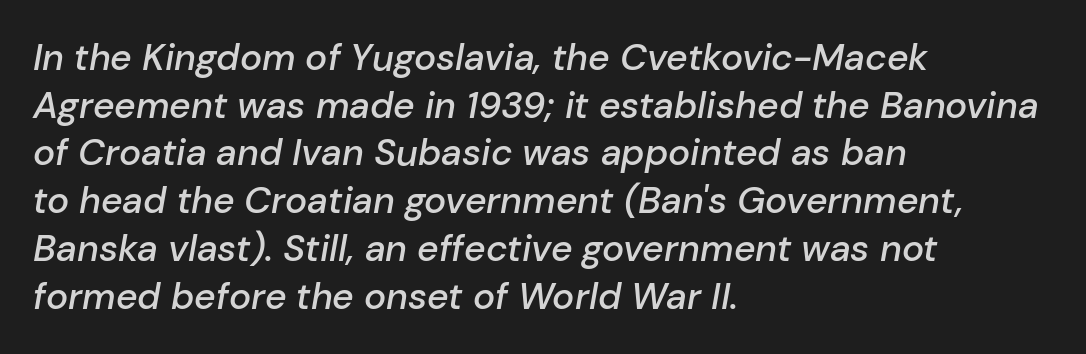
Q: Is the text bold? A: Semi-bold.
Q: Is the text italic (slanted)? A: Yes, it leans right by about 10 degrees.
Q: Is the text underlined? A: No.
Q: How is the paragraph aligned? A: Left-aligned.
Q: Is the spacing between letters normal or unusually wide? A: Normal.
Q: Is the spacing between lines tight, normal or loose? A: Normal.
Q: Width (condensed, normal, or wide)? A: Normal.
Q: Stroke contrast? A: Low.
Q: x-height? A: Medium.
Q: Monospaced? A: No.
